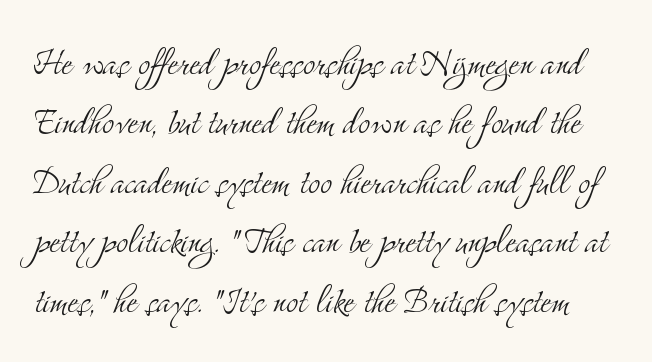
Leading: standard. The weight tops out at a normal text grade. There is no visible air inserted between adjacent glyphs. The text was rendered using a seriffed face with decorative stroke endings.
